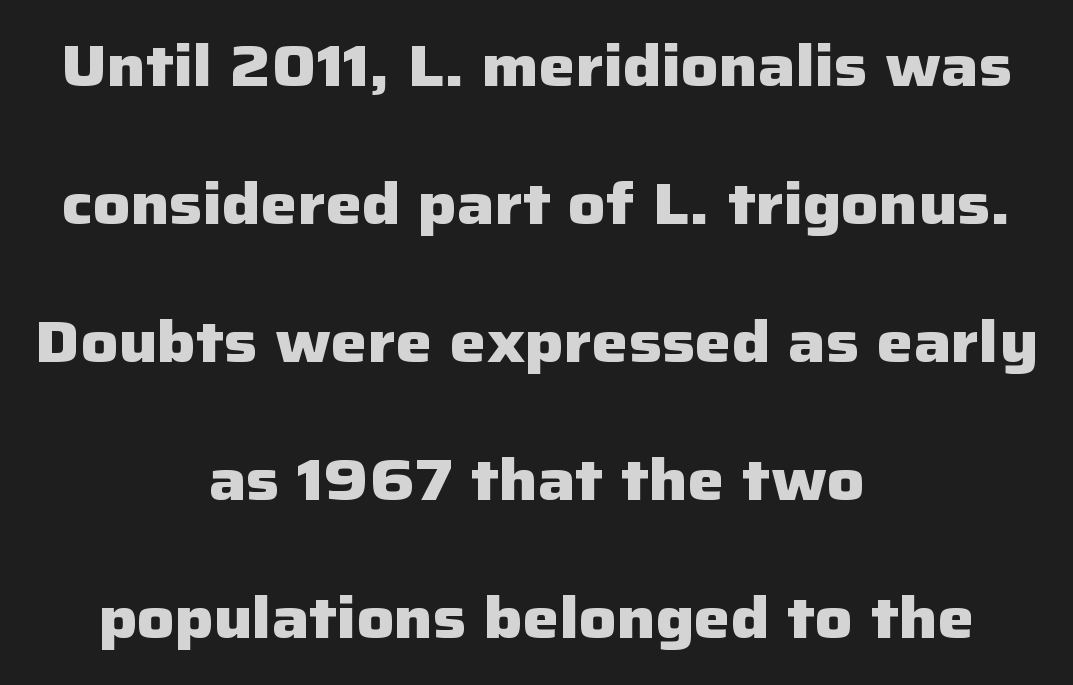
Q: Is the text bold? A: Yes.
Q: Is the text italic (slanted)? A: No, it is upright.
Q: Is the typeface a serif or a sans-serif typeface? A: Sans-serif.
Q: Is the text underlined? A: No.
Q: How is the paragraph aligned? A: Centered.
Q: Is the spacing between letters normal or unusually wide? A: Normal.
Q: Is the spacing between lines tight, normal or loose? A: Loose.
Q: Width (condensed, normal, or wide)? A: Normal.
Q: Stroke contrast? A: Low.
Q: x-height? A: Medium.
Q: Monospaced? A: No.
